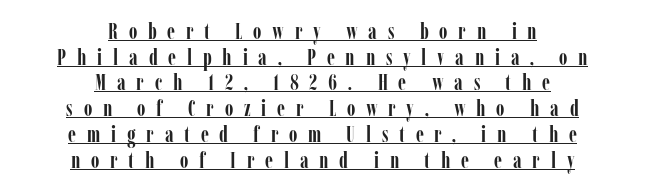
Q: Is the text bold? A: Yes.
Q: Is the text italic (slanted)? A: No, it is upright.
Q: Is the text underlined? A: Yes.
Q: How is the paragraph aligned? A: Centered.
Q: Is the spacing between letters normal or unusually wide? A: Unusually wide.
